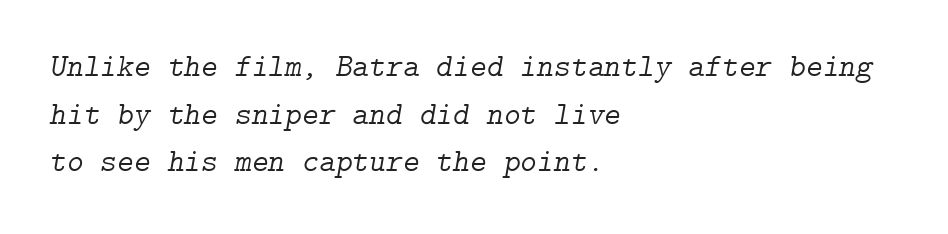
{"serif": "yes", "italic": "yes", "lean": "right", "slant_degrees": 9, "bold": "no", "weight": "light", "width": "normal", "stroke_contrast": "low", "x_height": "medium", "underline": "no", "align": "left", "line_spacing": "normal", "line_spacing_ratio": 1.49, "letter_spacing": "normal", "letter_spacing_em": 0.0, "glyph_px": 32}
